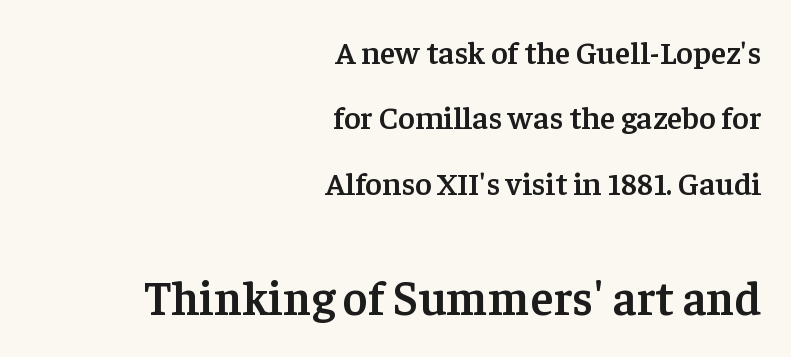
{"serif": "yes", "italic": "no", "bold": "semi", "weight": "semibold", "width": "normal", "stroke_contrast": "low", "x_height": "medium", "monospaced": "no", "underline": "no", "align": "right", "line_spacing": "loose", "line_spacing_ratio": 2.04, "letter_spacing": "normal", "letter_spacing_em": 0.0, "larger_block": "second", "size_ratio": 1.5, "glyph_px": 48}
